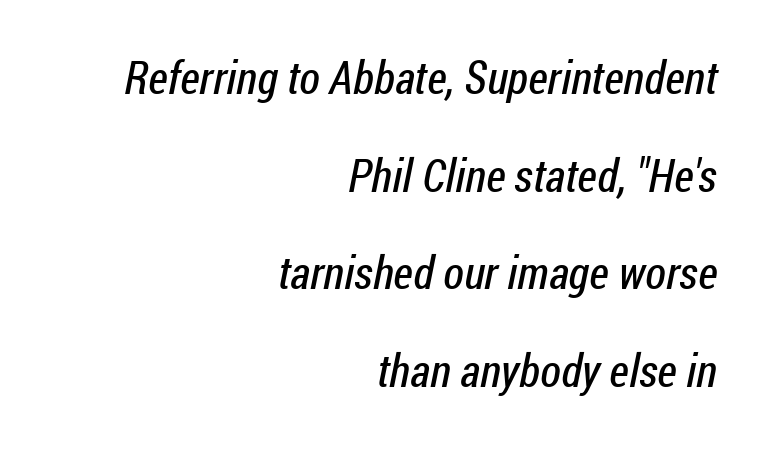
{"serif": "no", "bold": "no", "weight": "regular", "width": "condensed", "stroke_contrast": "low", "x_height": "medium", "monospaced": "no", "underline": "no", "align": "right", "line_spacing": "loose", "line_spacing_ratio": 2.12, "letter_spacing": "normal", "letter_spacing_em": 0.0, "glyph_px": 46}
